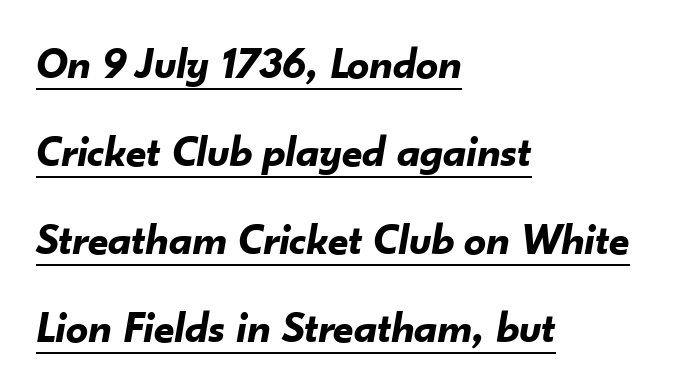
Teacher's note: observe the even left margin — that is flush-left alignment. The glyphs have the mass of a bold cut. The sample's only ornament is a line tracing under the words. The vertical gap from one line to the next is large. Here the designer chose a conventional face with non-uniform glyph widths. The line texture is even and compact thanks to regular tracking.
